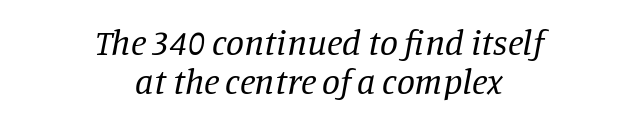
Q: Is the text bold? A: No.
Q: Is the text italic (slanted)? A: Yes, it leans right by about 11 degrees.
Q: Is the typeface a serif or a sans-serif typeface? A: Serif.
Q: Is the text underlined? A: No.
Q: How is the paragraph aligned? A: Centered.
Q: Is the spacing between letters normal or unusually wide? A: Normal.
Q: Is the spacing between lines tight, normal or loose? A: Tight.
Q: Width (condensed, normal, or wide)? A: Normal.
Q: Stroke contrast? A: Low.
Q: x-height? A: Large.
Q: Monospaced? A: No.
